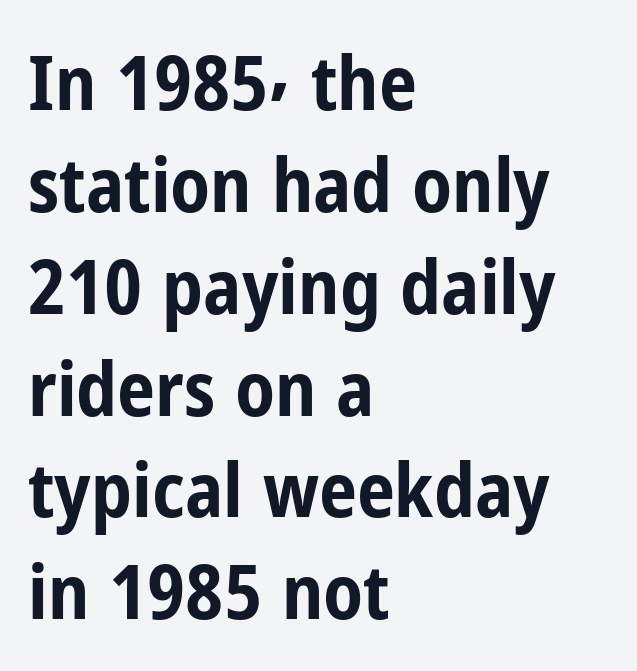
Q: Is the text bold? A: Yes.
Q: Is the text italic (slanted)? A: No, it is upright.
Q: Is the typeface a serif or a sans-serif typeface? A: Sans-serif.
Q: Is the text underlined? A: No.
Q: How is the paragraph aligned? A: Left-aligned.
Q: Is the spacing between letters normal or unusually wide? A: Normal.
Q: Is the spacing between lines tight, normal or loose? A: Normal.
Q: Width (condensed, normal, or wide)? A: Condensed.
Q: Stroke contrast? A: Low.
Q: x-height? A: Medium.
Q: Monospaced? A: No.
